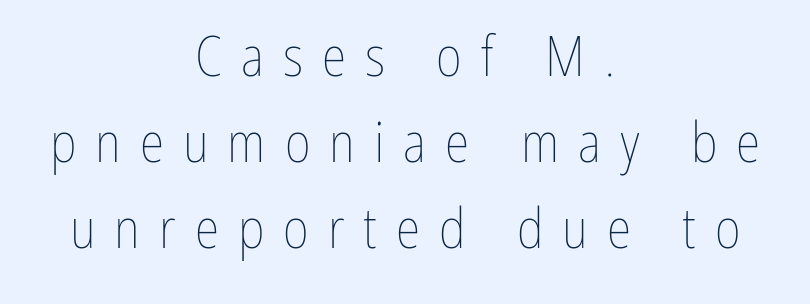
Q: Is the text bold? A: No.
Q: Is the text italic (slanted)? A: No, it is upright.
Q: Is the text underlined? A: No.
Q: How is the paragraph aligned? A: Centered.
Q: Is the spacing between letters normal or unusually wide? A: Unusually wide.
Q: Is the spacing between lines tight, normal or loose? A: Normal.
Q: Width (condensed, normal, or wide)? A: Condensed.
Q: Stroke contrast? A: Low.
Q: x-height? A: Medium.
Q: Monospaced? A: No.
